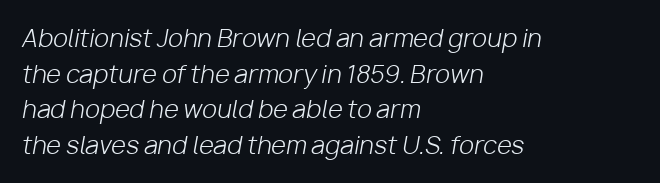
The image shows 24 px text type, italic (leaning right); set left-aligned, normal line spacing (1.48x), normal letter spacing, not underlined.
